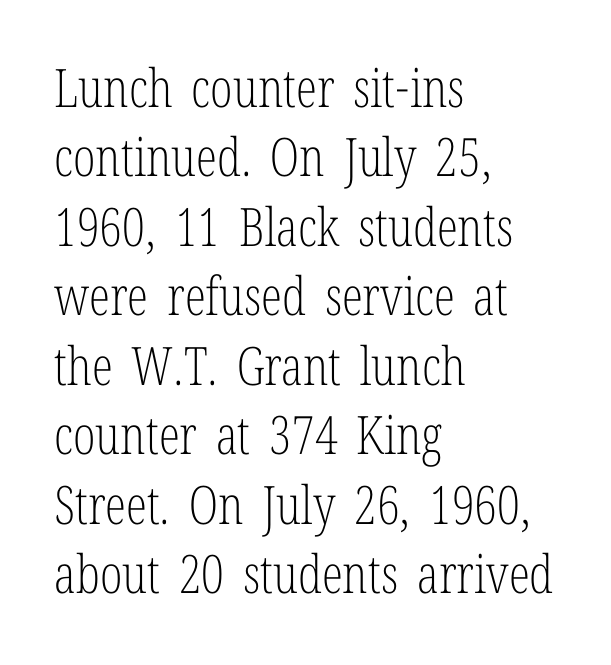
This reads as an unemphasized weight, regular at the heaviest. In terms of leading, this rendering sits right in the middle. Quick note: underline off. Every row of glyphs begins at an identical x-position on the left.
